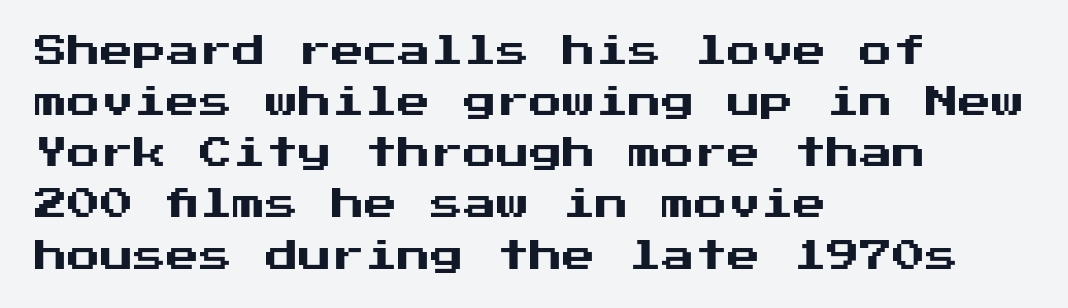
Q: Is the text italic (slanted)? A: No, it is upright.
Q: Is the typeface a serif or a sans-serif typeface? A: Sans-serif.
Q: Is the text underlined? A: No.
Q: How is the paragraph aligned? A: Left-aligned.
Q: Is the spacing between letters normal or unusually wide? A: Normal.
Q: Is the spacing between lines tight, normal or loose? A: Normal.
Q: Width (condensed, normal, or wide)? A: Normal.
Q: Stroke contrast? A: Medium.
Q: x-height? A: Medium.
